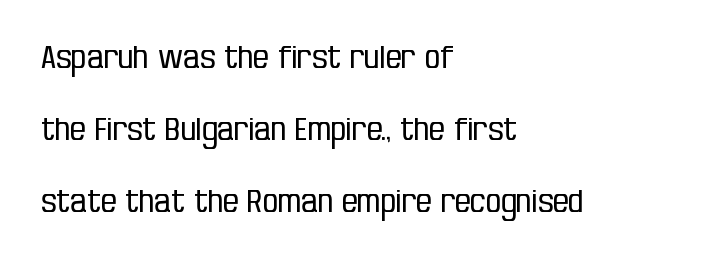
The image shows 31 px regular-weight, condensed sans-serif type, upright; set left-aligned, loose line spacing (2.33x), normal letter spacing, not underlined; low stroke contrast and a large x-height.
